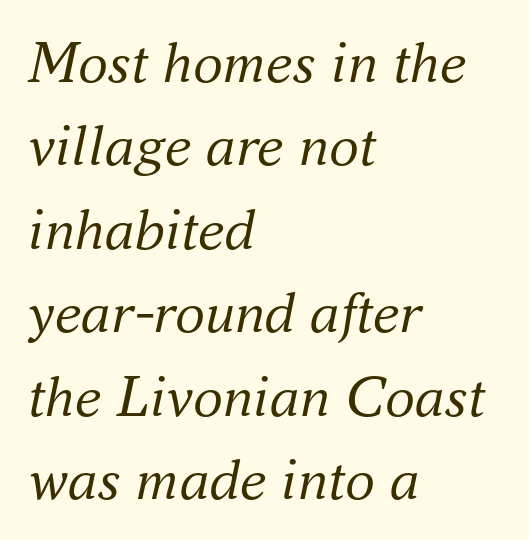
{"serif": "yes", "italic": "yes", "lean": "right", "slant_degrees": 16, "bold": "no", "weight": "regular", "width": "normal", "stroke_contrast": "medium", "x_height": "small", "monospaced": "no", "underline": "no", "align": "left", "line_spacing": "normal", "line_spacing_ratio": 1.39, "letter_spacing": "normal", "letter_spacing_em": 0.0, "glyph_px": 60}
